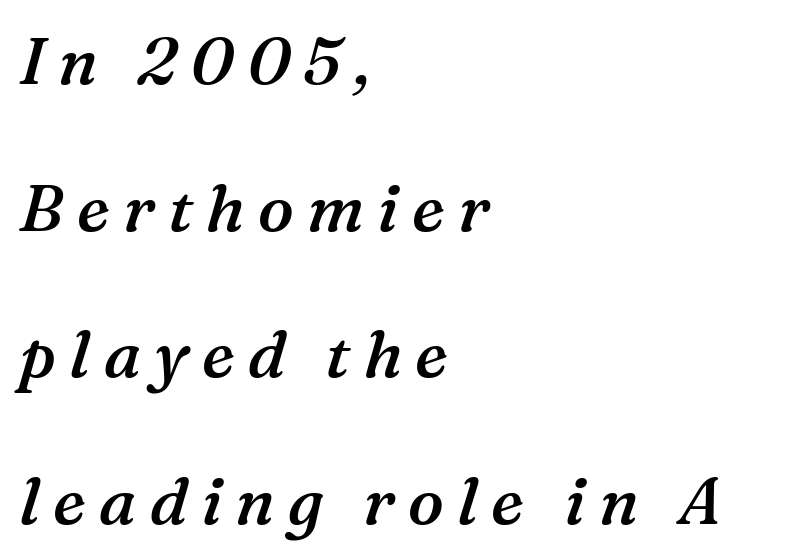
Q: Is the text bold? A: Semi-bold.
Q: Is the text italic (slanted)? A: Yes, it leans right by about 16 degrees.
Q: Is the typeface a serif or a sans-serif typeface? A: Serif.
Q: Is the text underlined? A: No.
Q: How is the paragraph aligned? A: Left-aligned.
Q: Is the spacing between letters normal or unusually wide? A: Unusually wide.
Q: Is the spacing between lines tight, normal or loose? A: Loose.
Q: Width (condensed, normal, or wide)? A: Normal.
Q: Stroke contrast? A: Medium.
Q: x-height? A: Medium.
Q: Monospaced? A: No.
